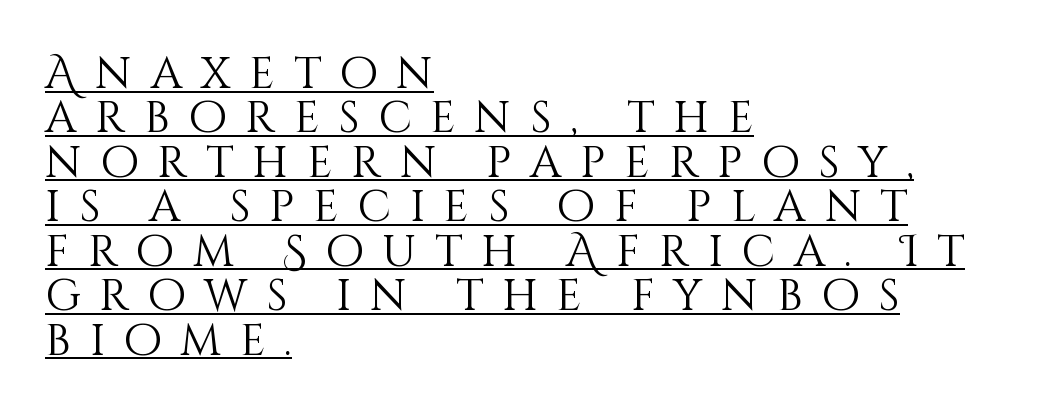
Whoever set this chose condensed vertical rhythm over breathing room. The font's upright variant was chosen for this text. Someone cranked the tracking dial way up on this one. No letter is thick-stroked: the sample isn't bold.
